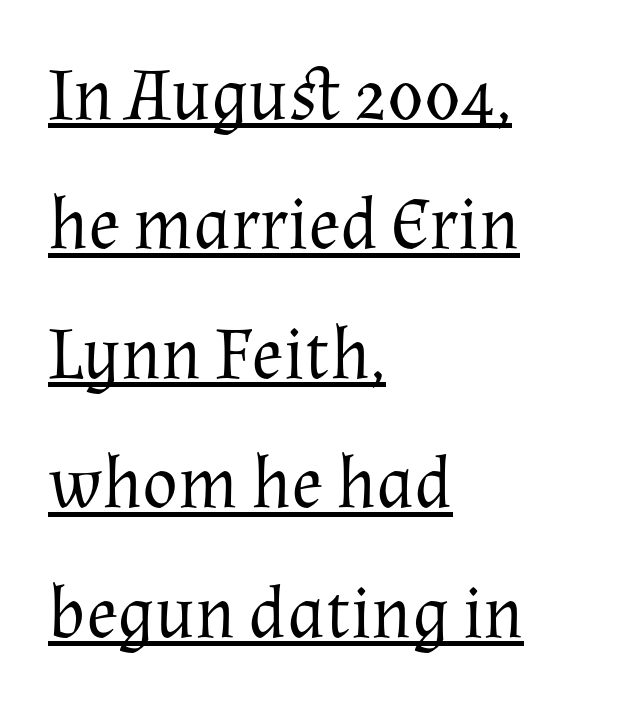
Q: Is the text bold? A: No.
Q: Is the text italic (slanted)? A: No, it is upright.
Q: Is the typeface a serif or a sans-serif typeface? A: Serif.
Q: Is the text underlined? A: Yes.
Q: How is the paragraph aligned? A: Left-aligned.
Q: Is the spacing between letters normal or unusually wide? A: Normal.
Q: Width (condensed, normal, or wide)? A: Normal.
Q: Stroke contrast? A: Medium.
Q: x-height? A: Medium.
Q: Monospaced? A: No.
